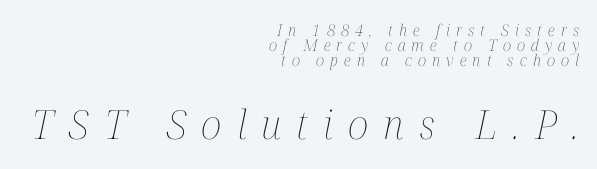
The image shows 40 px thin, condensed type, italic (leaning right); set right-aligned, tight line spacing (0.95x), unusually wide letter spacing (+0.38 em), not underlined; the second (bottom) block is 2.5x larger; medium stroke contrast and a medium x-height.
